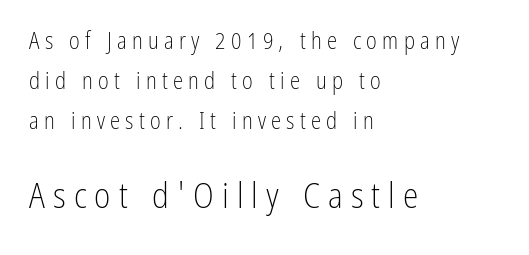
Q: Is the text bold? A: No.
Q: Is the text italic (slanted)? A: No, it is upright.
Q: Is the typeface a serif or a sans-serif typeface? A: Sans-serif.
Q: Is the text underlined? A: No.
Q: How is the paragraph aligned? A: Left-aligned.
Q: Is the spacing between letters normal or unusually wide? A: Unusually wide.
Q: Which block of text is set in a larger size, the first (top) or the second (bottom)? A: The second (bottom) one.
Q: Width (condensed, normal, or wide)? A: Condensed.
Q: Stroke contrast? A: Low.
Q: x-height? A: Medium.
Q: Monospaced? A: No.
